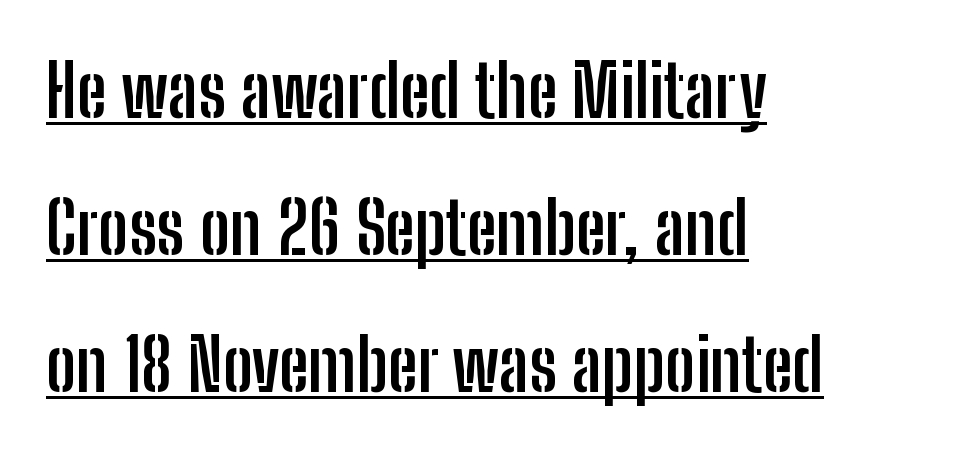
The image shows 73 px semibold, condensed sans-serif type, upright; set left-aligned, line spacing 1.88x, normal letter spacing, underlined; low stroke contrast and a medium x-height.
